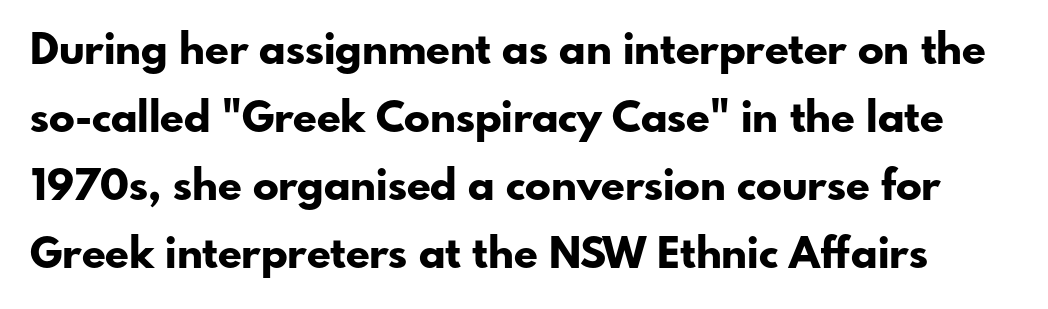
{"serif": "no", "italic": "no", "bold": "yes", "weight": "bold", "width": "normal", "stroke_contrast": "low", "x_height": "small", "monospaced": "no", "underline": "no", "line_spacing": "normal", "line_spacing_ratio": 1.58, "letter_spacing": "normal", "letter_spacing_em": 0.0, "glyph_px": 43}
